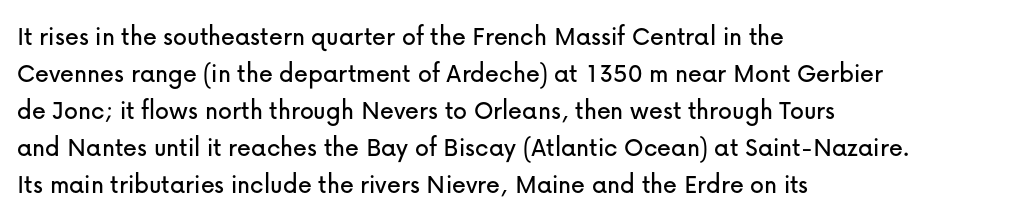
The setting favours the left margin, as ordinary paragraphs usually do. Note the varied advance widths — an 'i' is clearly narrower than an 'm'. It's the straight-up-and-down kind of type. These lines sit exactly where default settings would place them.
